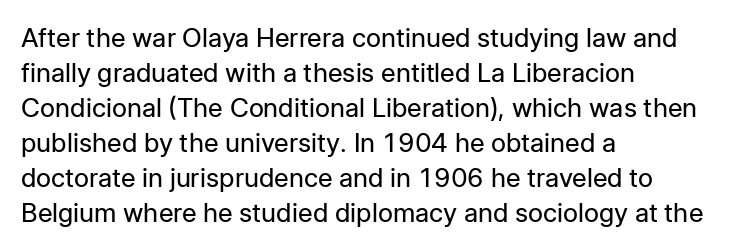
The image shows 26 px text type, upright; set left-aligned, normal line spacing (1.35x), normal letter spacing, not underlined.
